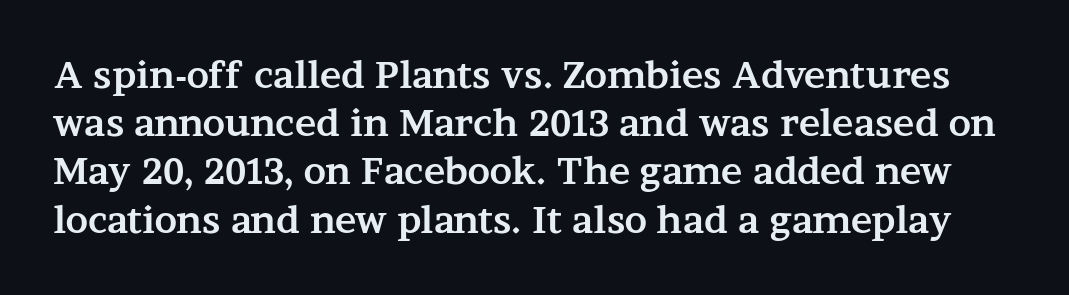
This sample uses an upright cut, with every glyph sitting square on the baseline. The passage shown stacks its lines at a standard gap. Character widths vary here, with narrow letters taking less room than wide ones. The space beneath each line is pristine and unruled.
